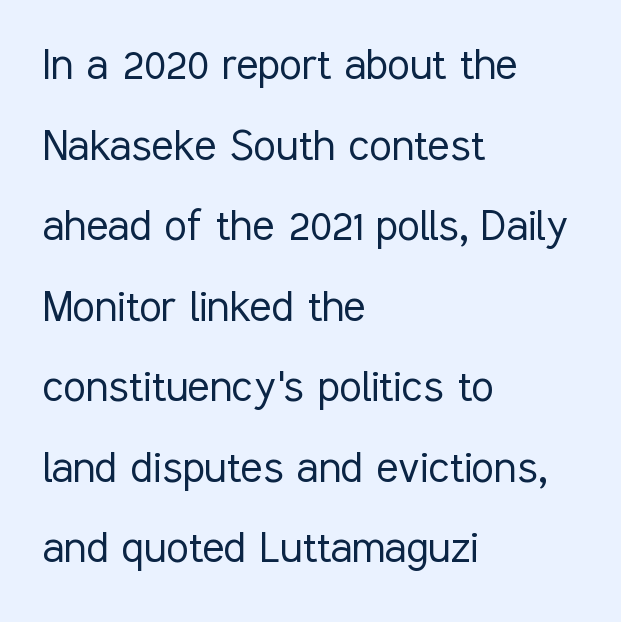
Q: Is the text bold? A: No.
Q: Is the text italic (slanted)? A: No, it is upright.
Q: Is the typeface a serif or a sans-serif typeface? A: Sans-serif.
Q: Is the text underlined? A: No.
Q: How is the paragraph aligned? A: Left-aligned.
Q: Is the spacing between letters normal or unusually wide? A: Normal.
Q: Is the spacing between lines tight, normal or loose? A: Normal.
Q: Width (condensed, normal, or wide)? A: Condensed.
Q: Stroke contrast? A: Low.
Q: x-height? A: Medium.
Q: Monospaced? A: No.
